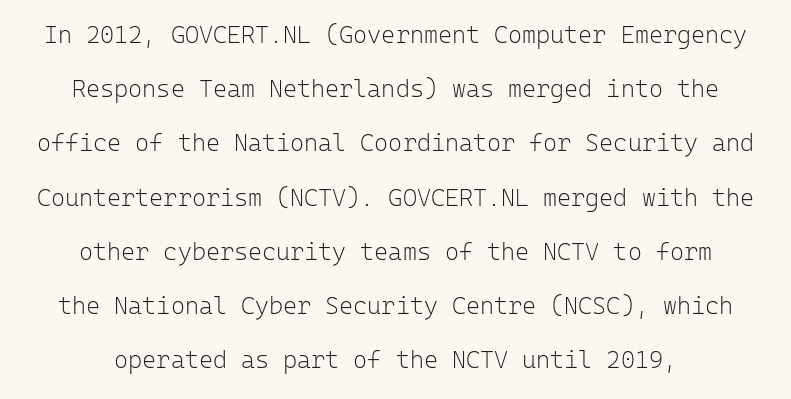
{"italic": "no", "bold": "no", "underline": "no", "line_spacing": "loose", "line_spacing_ratio": 2.26, "letter_spacing": "normal", "letter_spacing_em": 0.0, "glyph_px": 24}
